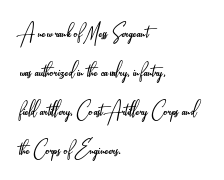
Q: Is the text bold? A: No.
Q: Is the text italic (slanted)? A: Yes.
Q: Is the text underlined? A: No.
Q: How is the paragraph aligned? A: Left-aligned.
Q: Is the spacing between letters normal or unusually wide? A: Normal.
Q: Is the spacing between lines tight, normal or loose? A: Normal.
